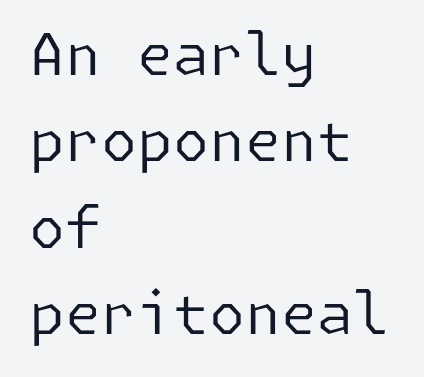
One glance says typical: line gaps are just what's usual. Quick note: underline off. The typeface has the unassuming heft of standard copy or less. This rendering leaves character spacing at its baseline value.
